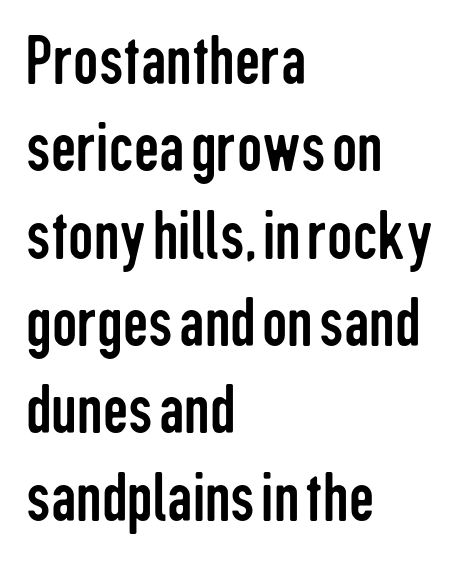
Q: Is the text bold? A: No.
Q: Is the text italic (slanted)? A: No, it is upright.
Q: Is the typeface a serif or a sans-serif typeface? A: Sans-serif.
Q: Is the text underlined? A: No.
Q: How is the paragraph aligned? A: Left-aligned.
Q: Is the spacing between letters normal or unusually wide? A: Normal.
Q: Width (condensed, normal, or wide)? A: Condensed.
Q: Stroke contrast? A: Low.
Q: x-height? A: Medium.
Q: Monospaced? A: No.
